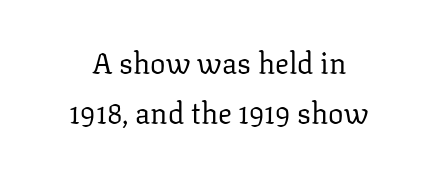
The image shows 29 px regular-weight serif type, upright; set centered, line spacing 1.71x, normal letter spacing, not underlined; low stroke contrast and a medium x-height.
